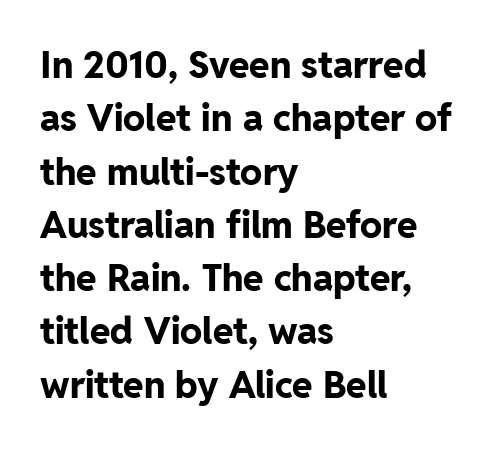
Q: Is the text bold? A: Yes.
Q: Is the text italic (slanted)? A: No, it is upright.
Q: Is the typeface a serif or a sans-serif typeface? A: Sans-serif.
Q: Is the text underlined? A: No.
Q: How is the paragraph aligned? A: Left-aligned.
Q: Is the spacing between letters normal or unusually wide? A: Normal.
Q: Is the spacing between lines tight, normal or loose? A: Normal.
Q: Width (condensed, normal, or wide)? A: Normal.
Q: Stroke contrast? A: Low.
Q: x-height? A: Medium.
Q: Monospaced? A: No.
